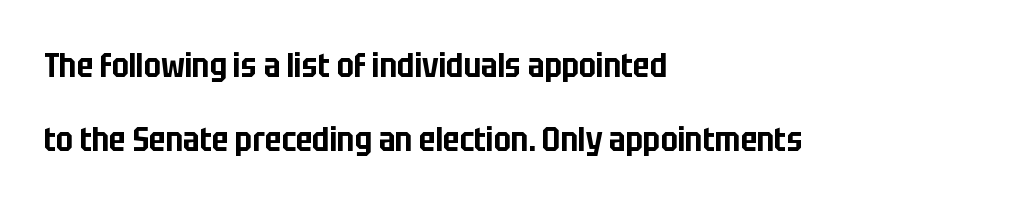
Line spacing here is loose. The space directly below the letters is spotless. Compared with a centered layout, this one pins lines to the left instead. I'd call this a sans setting — the letters go barefoot. You could not count columns in this text — the font is proportionally spaced.
